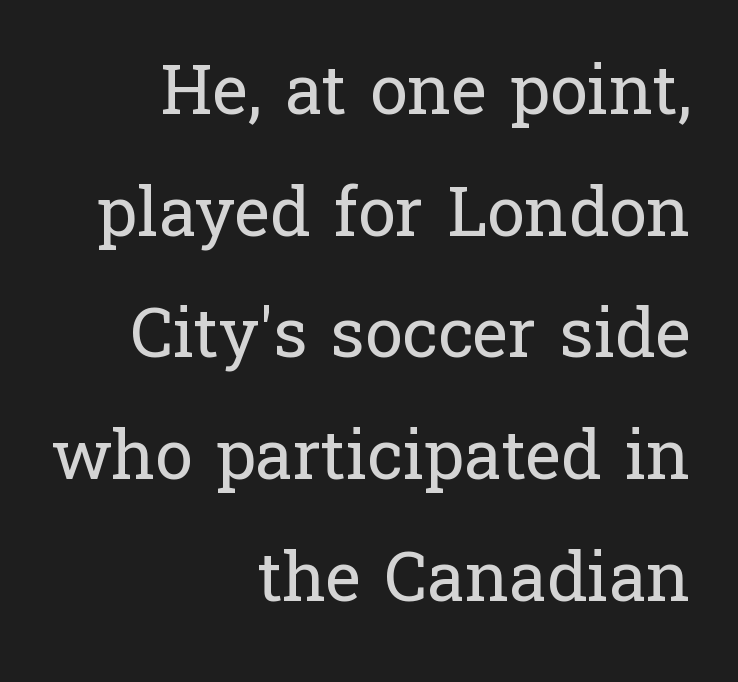
Q: Is the text bold? A: No.
Q: Is the text italic (slanted)? A: No, it is upright.
Q: Is the typeface a serif or a sans-serif typeface? A: Serif.
Q: Is the text underlined? A: No.
Q: How is the paragraph aligned? A: Right-aligned.
Q: Is the spacing between letters normal or unusually wide? A: Normal.
Q: Width (condensed, normal, or wide)? A: Normal.
Q: Stroke contrast? A: Low.
Q: x-height? A: Medium.
Q: Monospaced? A: No.
